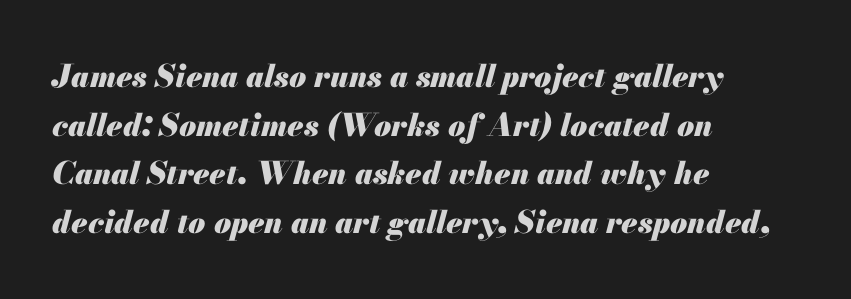
{"italic": "yes", "lean": "right", "slant_degrees": 13, "bold": "yes", "weight": "heavy", "width": "normal", "stroke_contrast": "medium", "x_height": "small", "monospaced": "no", "underline": "no", "align": "left", "line_spacing": "normal", "line_spacing_ratio": 1.57, "letter_spacing": "normal", "letter_spacing_em": 0.0, "glyph_px": 31}
